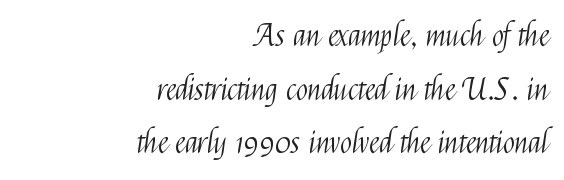
Q: Is the text bold? A: No.
Q: Is the text italic (slanted)? A: Yes.
Q: Is the typeface a serif or a sans-serif typeface? A: Sans-serif.
Q: Is the text underlined? A: No.
Q: How is the paragraph aligned? A: Right-aligned.
Q: Is the spacing between letters normal or unusually wide? A: Normal.
Q: Width (condensed, normal, or wide)? A: Condensed.
Q: Stroke contrast? A: Medium.
Q: x-height? A: Medium.
Q: Monospaced? A: No.
